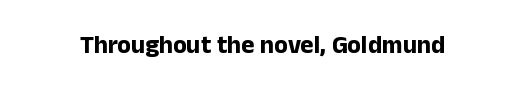
Underlining? Definitely not there. Strong, thick strokes mark this as bold type. This sample uses an upright cut, with every glyph sitting square on the baseline. A typesetter would call this zero additional tracking.
